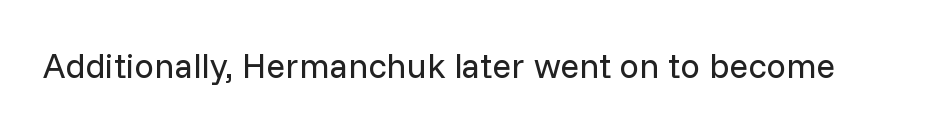
The image shows 35 px regular-weight sans-serif type, upright; set normal letter spacing, not underlined; low stroke contrast and a medium x-height.
